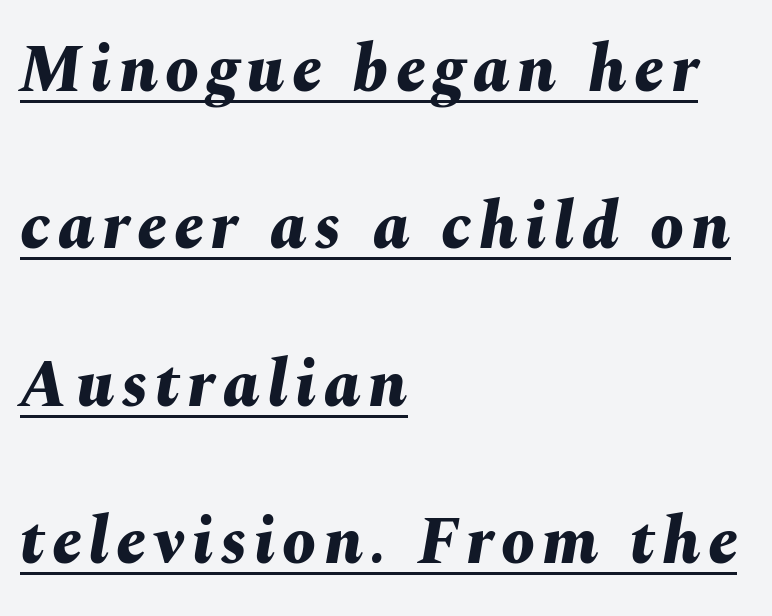
{"italic": "yes", "lean": "right", "slant_degrees": 10, "bold": "yes", "weight": "bold", "width": "normal", "stroke_contrast": "medium", "x_height": "medium", "monospaced": "no", "underline": "yes", "align": "left", "line_spacing": "loose", "line_spacing_ratio": 2.35, "glyph_px": 67}
